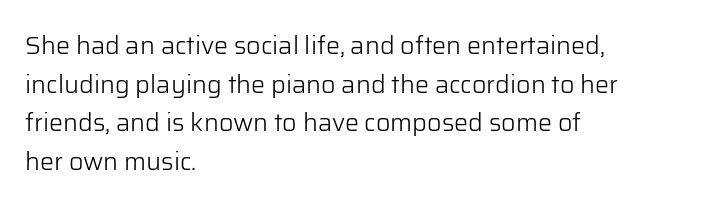
The image shows 25 px text type, upright; set left-aligned, normal line spacing (1.55x), normal letter spacing, not underlined.
